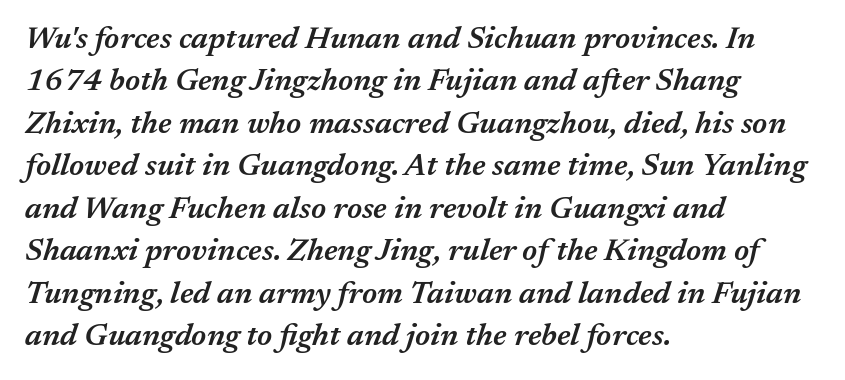
Looking at the ascenders, they clearly lean. In CSS terms this would be text-align: left. Plain, unruled lines of type. Does the leading feel generous? No, just average. Proportional: the letters do not fall into vertical columns. Strokes here are thickened, but only to semibold level.
